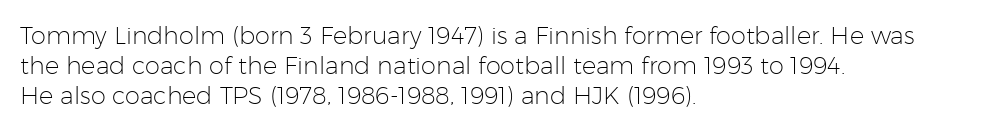
The image shows 24 px text type, upright; set left-aligned, normal line spacing (1.26x), normal letter spacing, not underlined.
